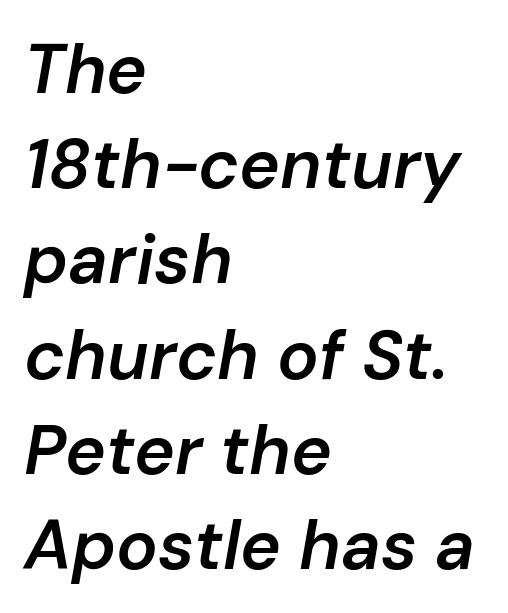
Line spacing here is normal. Compared with typical body copy, the letter spacing here is the same. Check under the words: just untouched page. Leftover space on each line is placed entirely after the last word. The face used here is proportionally spaced, like ordinary book or web type.
